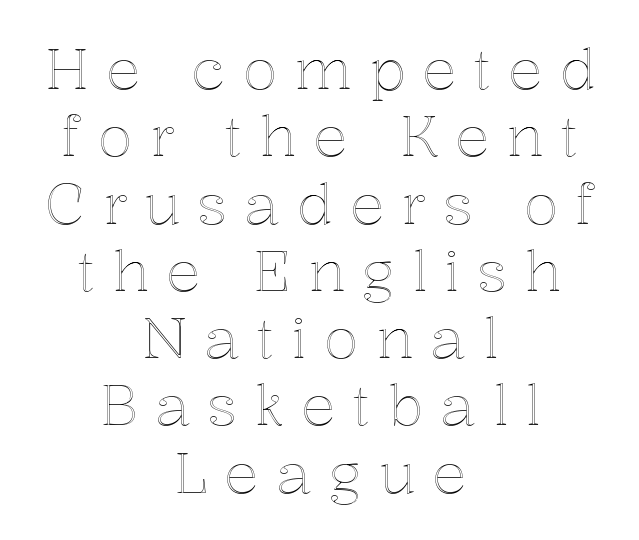
{"italic": "no", "width": "normal", "x_height": "medium", "monospaced": "no", "underline": "no", "align": "center", "line_spacing_ratio": 1.18, "letter_spacing": "wide", "letter_spacing_em": 0.3, "glyph_px": 57}
